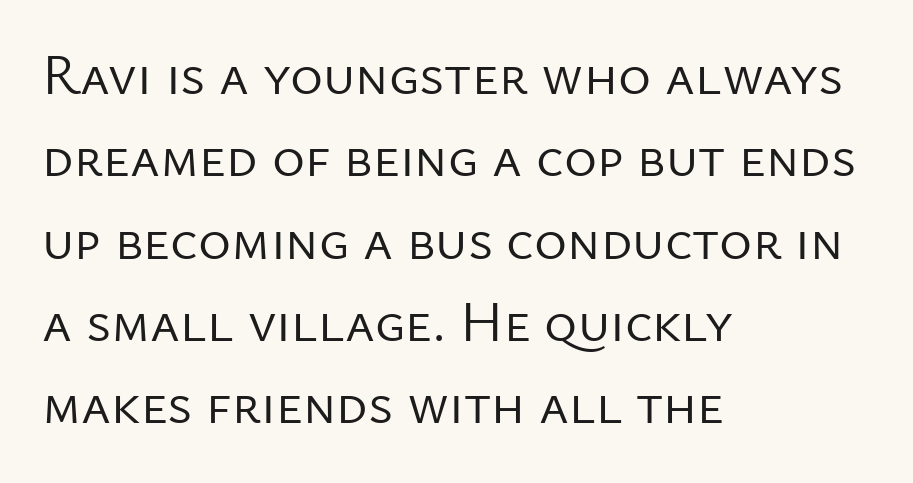
Q: Is the text bold? A: No.
Q: Is the text italic (slanted)? A: No, it is upright.
Q: Is the typeface a serif or a sans-serif typeface? A: Sans-serif.
Q: Is the text underlined? A: No.
Q: How is the paragraph aligned? A: Left-aligned.
Q: Is the spacing between letters normal or unusually wide? A: Normal.
Q: Is the spacing between lines tight, normal or loose? A: Normal.
Q: Width (condensed, normal, or wide)? A: Normal.
Q: Stroke contrast? A: Low.
Q: x-height? A: Medium.
Q: Monospaced? A: No.
